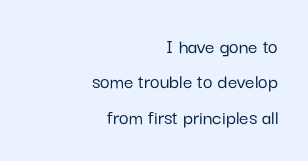
The image shows 21 px text type, upright; set right-aligned, normal line spacing (1.68x), normal letter spacing, not underlined.
